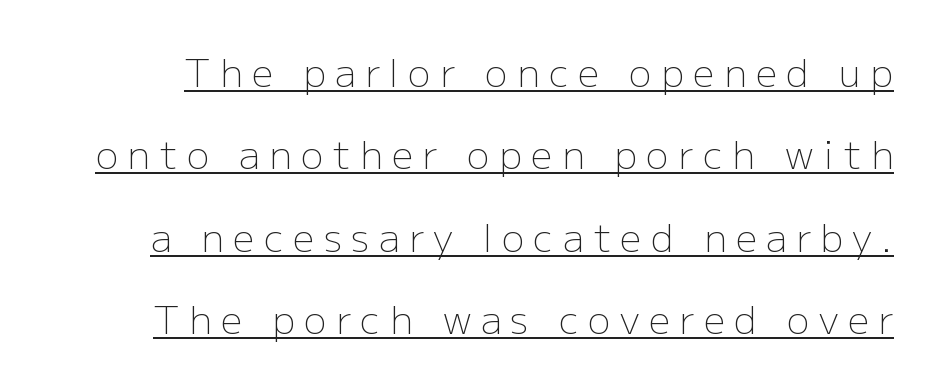
Q: Is the text bold? A: No.
Q: Is the text italic (slanted)? A: No, it is upright.
Q: Is the typeface a serif or a sans-serif typeface? A: Sans-serif.
Q: Is the text underlined? A: Yes.
Q: Is the spacing between letters normal or unusually wide? A: Unusually wide.
Q: Is the spacing between lines tight, normal or loose? A: Loose.
Q: Width (condensed, normal, or wide)? A: Normal.
Q: Stroke contrast? A: Low.
Q: x-height? A: Medium.
Q: Monospaced? A: No.
